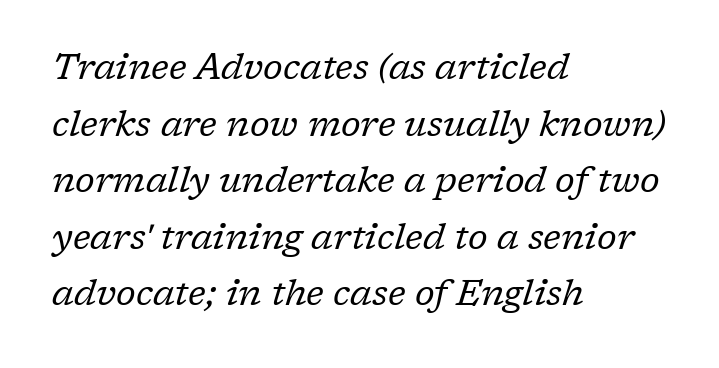
The image shows 36 px regular-weight serif type, italic (leaning right); set left-aligned, normal line spacing (1.57x), normal letter spacing, not underlined; low stroke contrast and a medium x-height.
